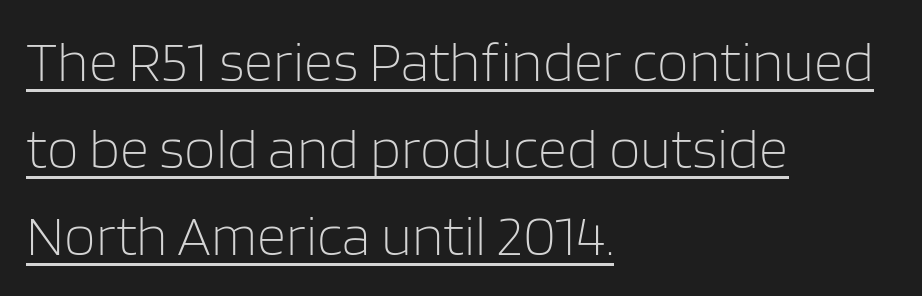
Q: Is the text bold? A: No.
Q: Is the text italic (slanted)? A: No, it is upright.
Q: Is the typeface a serif or a sans-serif typeface? A: Sans-serif.
Q: Is the text underlined? A: Yes.
Q: How is the paragraph aligned? A: Left-aligned.
Q: Is the spacing between letters normal or unusually wide? A: Normal.
Q: Is the spacing between lines tight, normal or loose? A: Normal.
Q: Width (condensed, normal, or wide)? A: Normal.
Q: Stroke contrast? A: Low.
Q: x-height? A: Large.
Q: Monospaced? A: No.
